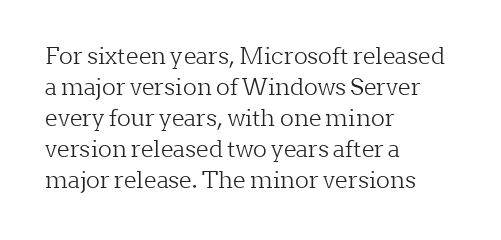
Posture: upright roman. The ragged edge is on the right, which tells us the setting is flush left. Reading down the column, the eye jumps a familiar distance to each next line. The specimen omits any rule beneath the text block's lines. The face looks like a standard text weight, possibly lighter.
